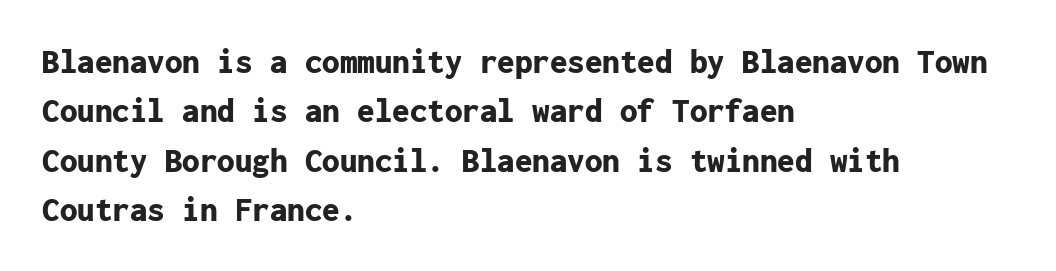
The image shows 35 px bold sans-serif type, upright, monospaced; set left-aligned, normal line spacing (1.41x), normal letter spacing, not underlined; low stroke contrast and a medium x-height.
